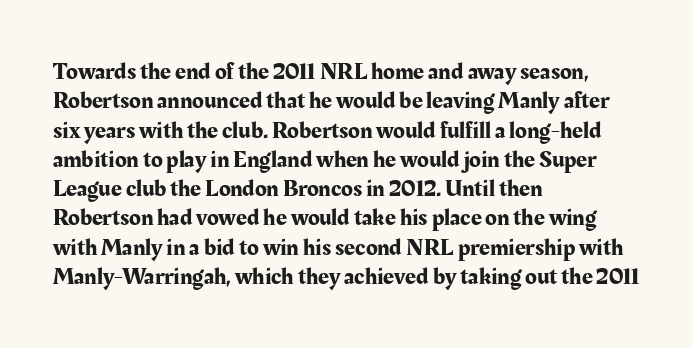
The image shows 24 px text type, upright; set left-aligned, line spacing 1.22x, normal letter spacing, not underlined.
